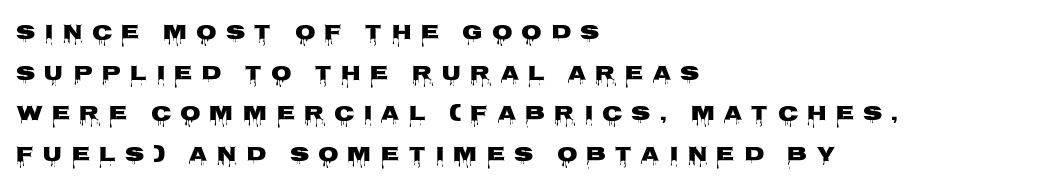
The image shows 21 px bold type, upright; set left-aligned, loose line spacing (1.94x), unusually wide letter spacing (+0.43 em), not underlined.
